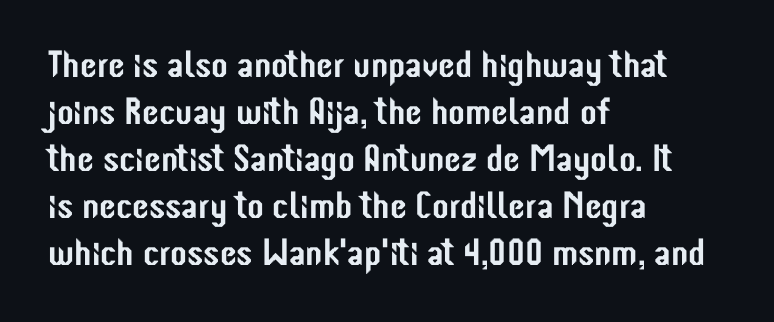
Q: Is the text italic (slanted)? A: No, it is upright.
Q: Is the typeface a serif or a sans-serif typeface? A: Sans-serif.
Q: Is the text underlined? A: No.
Q: How is the paragraph aligned? A: Left-aligned.
Q: Is the spacing between letters normal or unusually wide? A: Normal.
Q: Width (condensed, normal, or wide)? A: Condensed.
Q: Stroke contrast? A: Low.
Q: x-height? A: Medium.
Q: Monospaced? A: No.
